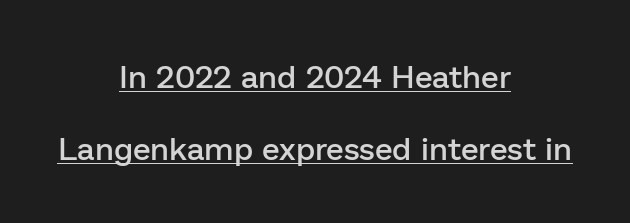
Q: Is the text bold? A: Semi-bold.
Q: Is the text italic (slanted)? A: No, it is upright.
Q: Is the typeface a serif or a sans-serif typeface? A: Sans-serif.
Q: Is the text underlined? A: Yes.
Q: How is the paragraph aligned? A: Centered.
Q: Is the spacing between letters normal or unusually wide? A: Normal.
Q: Is the spacing between lines tight, normal or loose? A: Loose.
Q: Width (condensed, normal, or wide)? A: Normal.
Q: Stroke contrast? A: Low.
Q: x-height? A: Medium.
Q: Monospaced? A: No.
